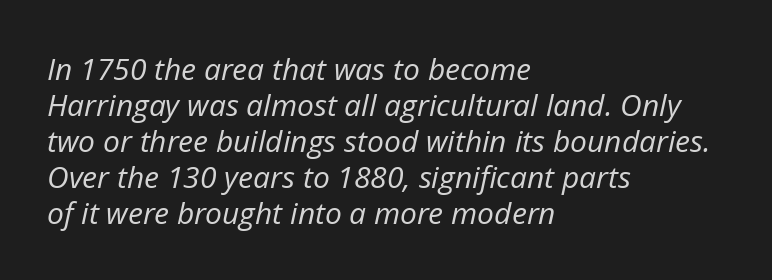
{"italic": "yes", "lean": "right", "slant_degrees": 12, "bold": "no", "weight": "regular", "width": "normal", "stroke_contrast": "low", "x_height": "medium", "monospaced": "no", "underline": "no", "align": "left", "line_spacing_ratio": 1.2, "letter_spacing": "normal", "letter_spacing_em": 0.0, "glyph_px": 30}
